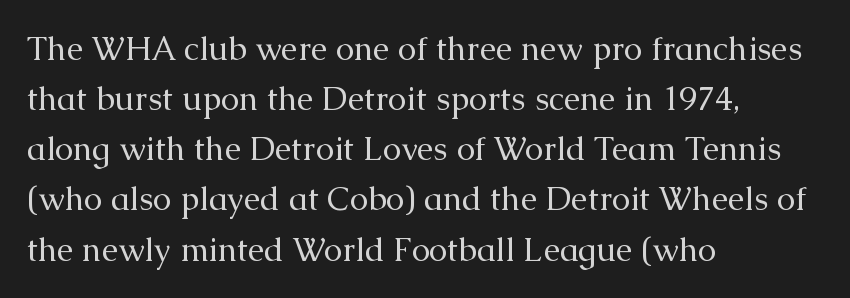
The image shows 33 px regular-weight serif type, upright; set left-aligned, normal line spacing (1.52x), normal letter spacing, not underlined; medium stroke contrast and a medium x-height.
